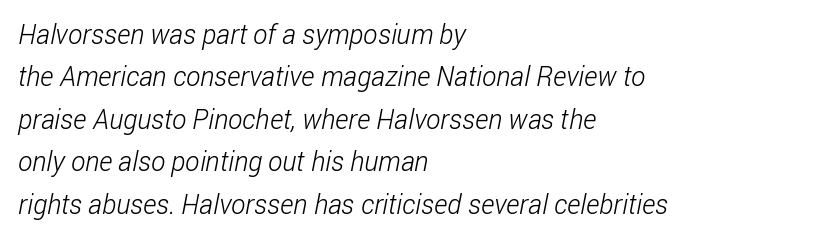
Teacher's note: observe the even left margin — that is flush-left alignment. Students, observe: this is what conventionally led text looks like. Check under the words: just untouched page. The font sits on the lighter half of the weight spectrum, regular included.
